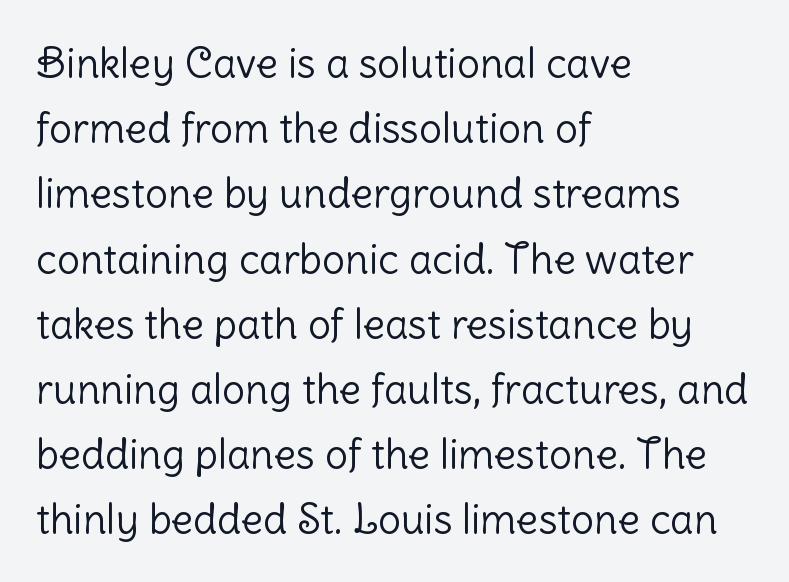
The image shows 41 px light sans-serif type, upright; set left-aligned, normal line spacing (1.59x), normal letter spacing, not underlined; low stroke contrast and a medium x-height.
